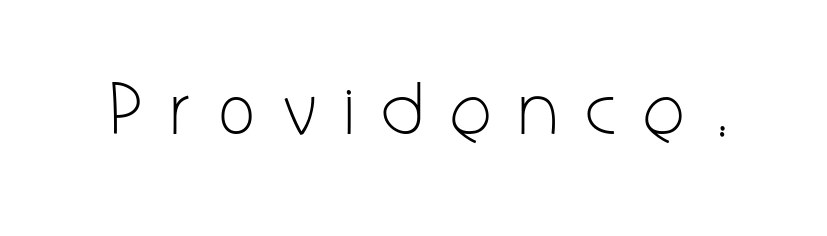
{"serif": "no", "italic": "no", "bold": "no", "weight": "light", "width": "condensed", "stroke_contrast": "low", "x_height": "medium", "monospaced": "no", "underline": "no", "letter_spacing": "wide", "letter_spacing_em": 0.4, "glyph_px": 75}
